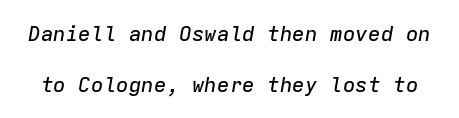
Loosely led — the rows are spread out. There is no visible air inserted between adjacent glyphs. Rule under the text: the space is simply empty. It's the slanting kind of type.
